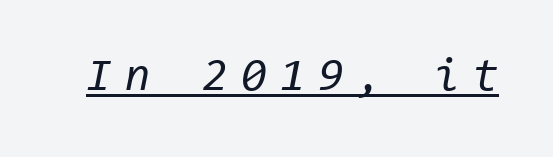
{"italic": "yes", "lean": "right", "slant_degrees": 11, "bold": "no", "weight": "regular", "width": "normal", "stroke_contrast": "low", "x_height": "medium", "monospaced": "yes", "underline": "yes", "letter_spacing": "wide", "letter_spacing_em": 0.29, "glyph_px": 46}
